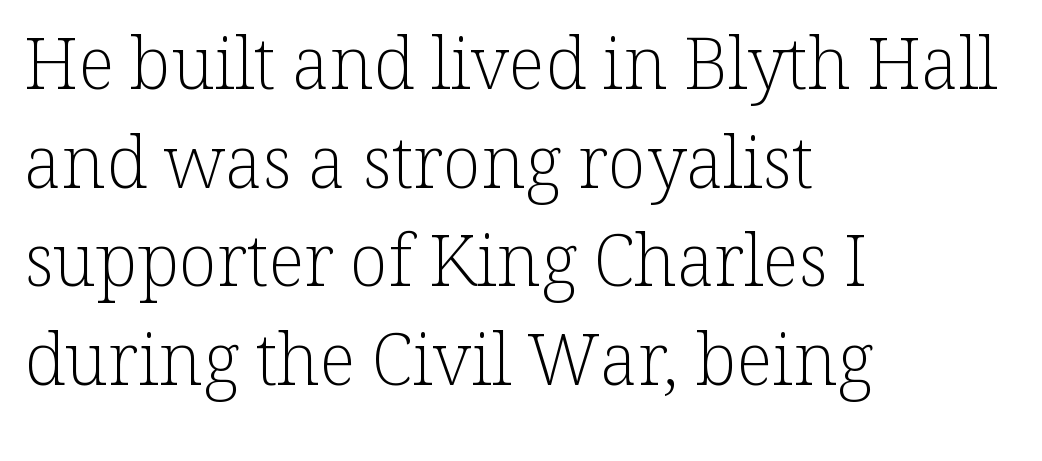
{"serif": "yes", "italic": "no", "bold": "no", "weight": "light", "width": "normal", "stroke_contrast": "low", "x_height": "medium", "monospaced": "no", "underline": "no", "align": "left", "line_spacing": "normal", "line_spacing_ratio": 1.39, "letter_spacing": "normal", "letter_spacing_em": 0.0, "glyph_px": 71}
